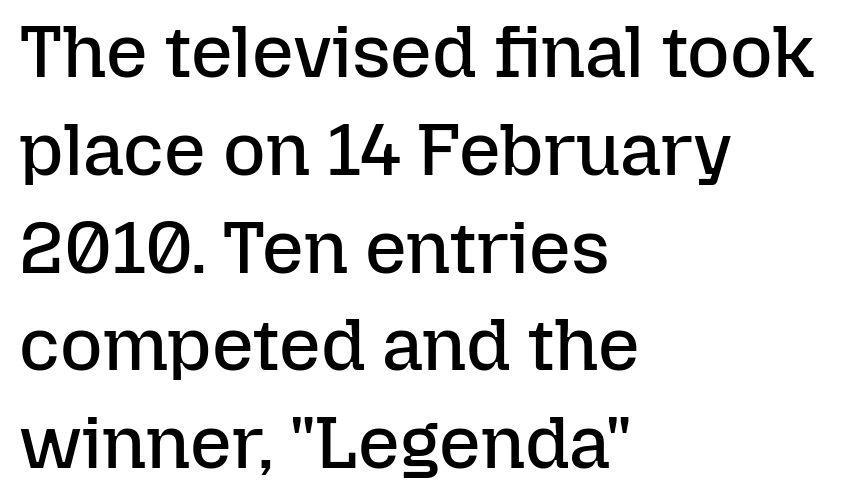
The image shows 73 px regular-weight type, upright; set left-aligned, normal line spacing (1.34x), normal letter spacing, not underlined; low stroke contrast and a medium x-height.
